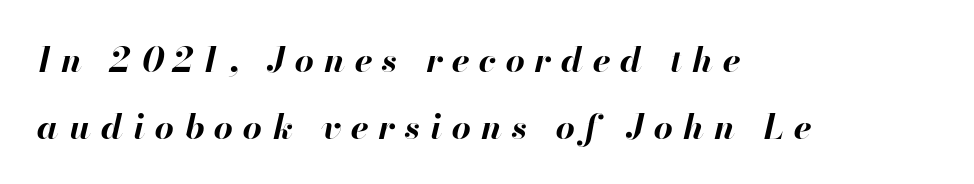
The image shows 34 px bold type, italic (leaning right); set left-aligned, loose line spacing (1.98x), unusually wide letter spacing (+0.29 em), not underlined; high stroke contrast and a small x-height.
